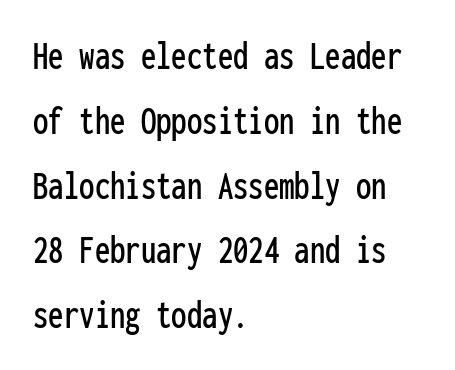
{"serif": "no", "italic": "no", "width": "condensed", "stroke_contrast": "low", "x_height": "medium", "monospaced": "yes", "underline": "no", "align": "left", "line_spacing": "normal", "line_spacing_ratio": 1.58, "letter_spacing": "normal", "letter_spacing_em": 0.0, "glyph_px": 41}
